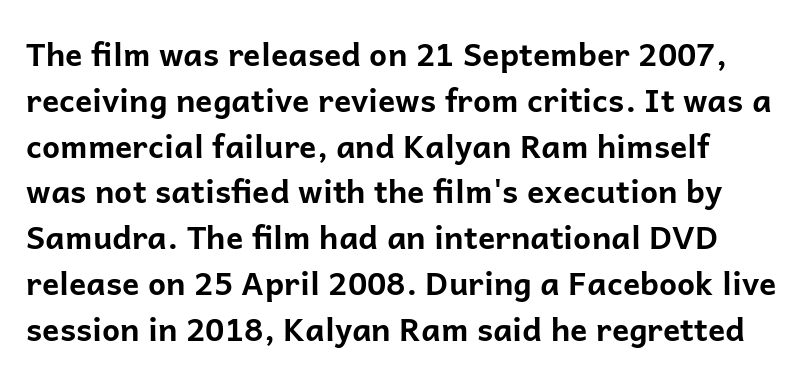
No extra tracking has been applied to these lines. Letters rest on an invisible, unmarked baseline. If you measured baseline to baseline, you'd find a middling distance. The letters advance in unequal steps, a hallmark of proportional type.
